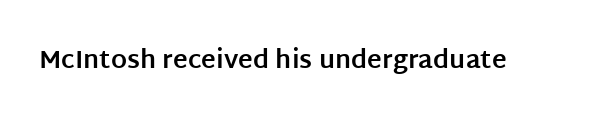
Q: Is the text bold? A: Yes.
Q: Is the text italic (slanted)? A: No, it is upright.
Q: Is the text underlined? A: No.
Q: Is the spacing between letters normal or unusually wide? A: Normal.
